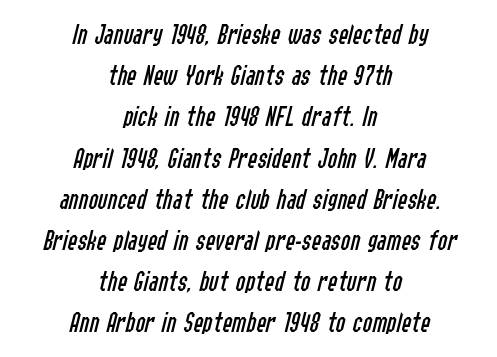
Q: Is the text bold? A: No.
Q: Is the text italic (slanted)? A: Yes, it leans right by about 14 degrees.
Q: Is the text underlined? A: No.
Q: How is the paragraph aligned? A: Centered.
Q: Is the spacing between letters normal or unusually wide? A: Normal.
Q: Is the spacing between lines tight, normal or loose? A: Normal.
Q: Width (condensed, normal, or wide)? A: Condensed.
Q: Stroke contrast? A: Low.
Q: x-height? A: Medium.
Q: Monospaced? A: No.
